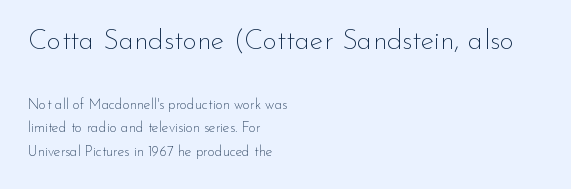
Q: Is the text bold? A: No.
Q: Is the text italic (slanted)? A: No, it is upright.
Q: Is the typeface a serif or a sans-serif typeface? A: Sans-serif.
Q: Is the text underlined? A: No.
Q: How is the paragraph aligned? A: Left-aligned.
Q: Is the spacing between letters normal or unusually wide? A: Normal.
Q: Is the spacing between lines tight, normal or loose? A: Normal.
Q: Which block of text is set in a larger size, the first (top) or the second (bottom)? A: The first (top) one.
Q: Width (condensed, normal, or wide)? A: Normal.
Q: Stroke contrast? A: Low.
Q: x-height? A: Small.
Q: Monospaced? A: No.
